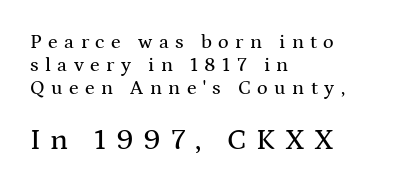
Q: Is the text italic (slanted)? A: No, it is upright.
Q: Is the typeface a serif or a sans-serif typeface? A: Serif.
Q: Is the text underlined? A: No.
Q: How is the paragraph aligned? A: Left-aligned.
Q: Is the spacing between letters normal or unusually wide? A: Unusually wide.
Q: Is the spacing between lines tight, normal or loose? A: Tight.
Q: Which block of text is set in a larger size, the first (top) or the second (bottom)? A: The second (bottom) one.
Q: Width (condensed, normal, or wide)? A: Wide.
Q: Stroke contrast? A: Medium.
Q: x-height? A: Medium.
Q: Monospaced? A: No.
